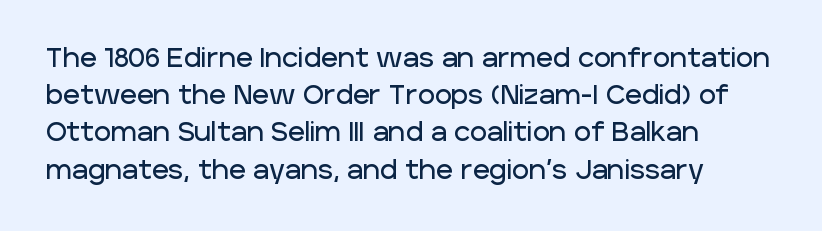
The passage is arranged the way most books set body copy — flush left. No extra tracking has been applied to these lines. You can tell it's not italic because the verticals are truly vertical. The leading is moderate, giving the passage an even texture. The specimen omits any rule beneath the text block's lines.
